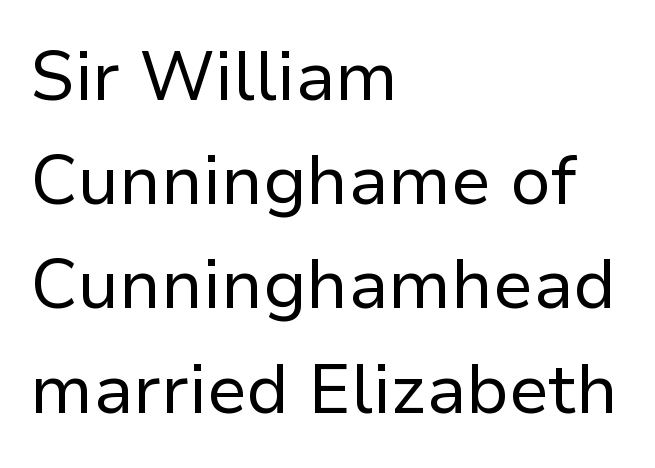
Q: Is the text bold? A: No.
Q: Is the text italic (slanted)? A: No, it is upright.
Q: Is the typeface a serif or a sans-serif typeface? A: Sans-serif.
Q: Is the text underlined? A: No.
Q: How is the paragraph aligned? A: Left-aligned.
Q: Is the spacing between letters normal or unusually wide? A: Normal.
Q: Is the spacing between lines tight, normal or loose? A: Normal.
Q: Width (condensed, normal, or wide)? A: Normal.
Q: Stroke contrast? A: Low.
Q: x-height? A: Medium.
Q: Monospaced? A: No.
